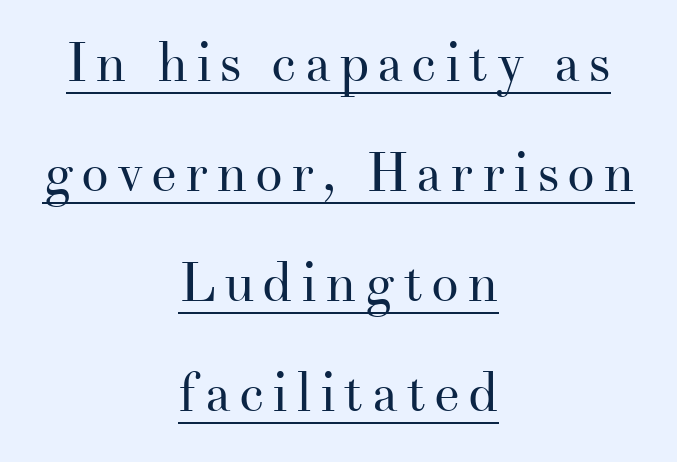
Q: Is the text bold? A: No.
Q: Is the text italic (slanted)? A: No, it is upright.
Q: Is the typeface a serif or a sans-serif typeface? A: Serif.
Q: Is the text underlined? A: Yes.
Q: How is the paragraph aligned? A: Centered.
Q: Is the spacing between lines tight, normal or loose? A: Loose.
Q: Width (condensed, normal, or wide)? A: Normal.
Q: Stroke contrast? A: Medium.
Q: x-height? A: Small.
Q: Monospaced? A: No.
